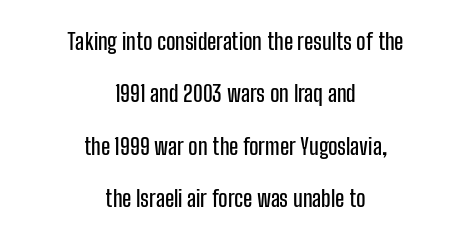
{"italic": "no", "underline": "no", "align": "center", "line_spacing": "loose", "line_spacing_ratio": 2.38, "letter_spacing": "normal", "letter_spacing_em": 0.0, "glyph_px": 22}
